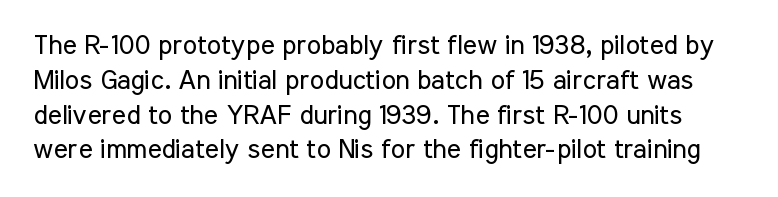
{"italic": "no", "bold": "no", "underline": "no", "line_spacing": "normal", "line_spacing_ratio": 1.29, "letter_spacing": "normal", "letter_spacing_em": 0.0, "glyph_px": 27}
